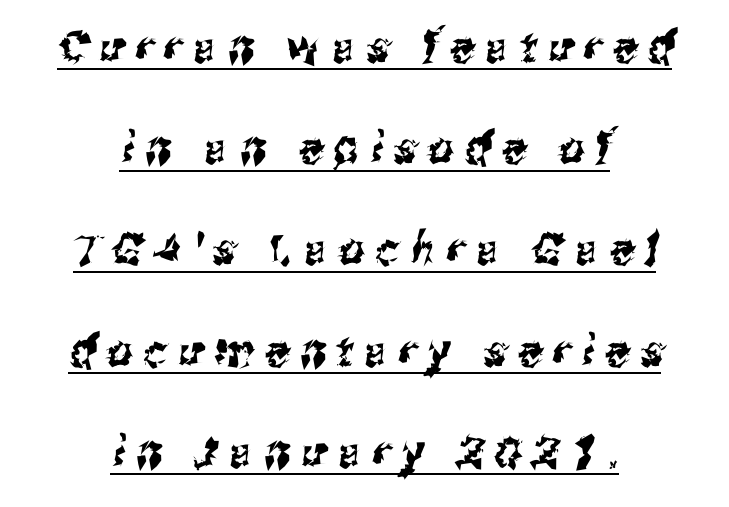
I'd call this a sans setting — the letters go barefoot. The block of text is sparse from top to bottom, with ample space between rows. Characters follow at a spacing far wider than the type designer built in. Here the designer chose a conventional face with non-uniform glyph widths.
